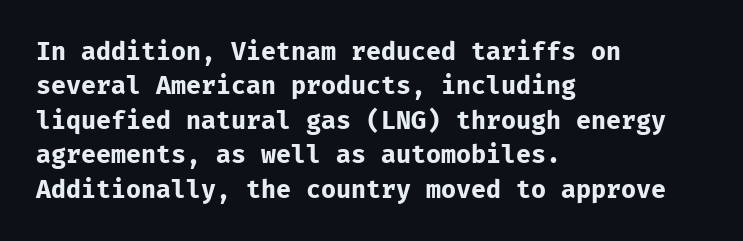
{"italic": "no", "bold": "yes", "underline": "no", "align": "left", "line_spacing": "normal", "line_spacing_ratio": 1.38, "letter_spacing": "normal", "letter_spacing_em": 0.0, "glyph_px": 25}
